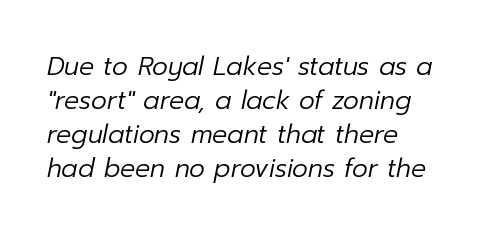
The image shows 25 px text type, italic (leaning right); set left-aligned, normal line spacing (1.36x), normal letter spacing, not underlined.
